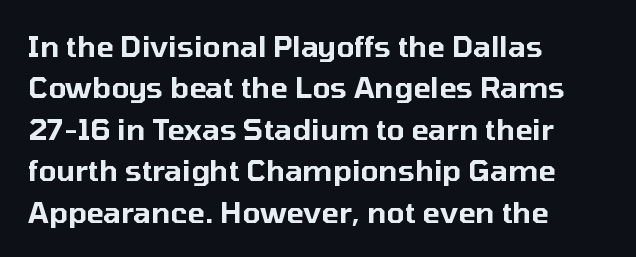
The image shows 29 px sans-serif type, upright; set left-aligned, normal line spacing (1.43x), normal letter spacing, not underlined; low stroke contrast and a medium x-height.
